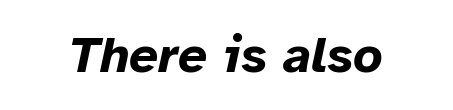
Q: Is the text bold? A: Yes.
Q: Is the text italic (slanted)? A: Yes, it leans right by about 12 degrees.
Q: Is the text underlined? A: No.
Q: Is the spacing between letters normal or unusually wide? A: Normal.
Q: Width (condensed, normal, or wide)? A: Normal.
Q: Stroke contrast? A: Low.
Q: x-height? A: Medium.
Q: Monospaced? A: No.
